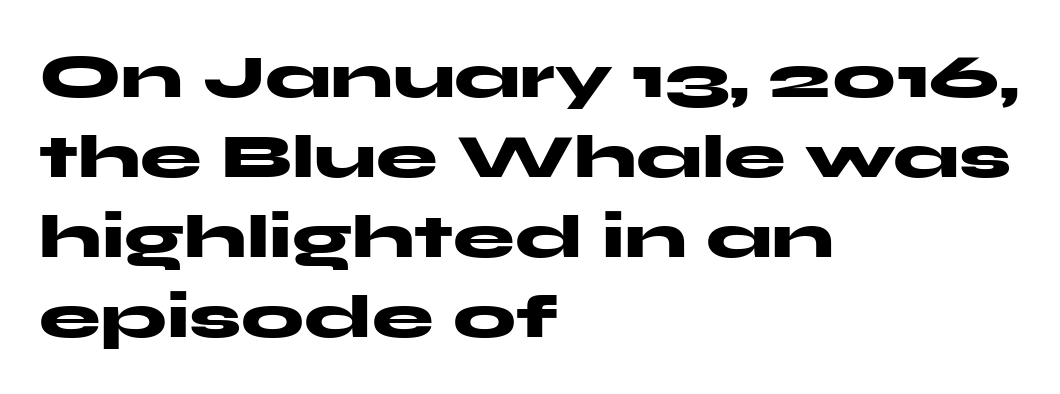
{"serif": "no", "italic": "no", "bold": "yes", "weight": "heavy", "width": "wide", "stroke_contrast": "medium", "x_height": "medium", "monospaced": "no", "underline": "no", "align": "left", "line_spacing": "normal", "line_spacing_ratio": 1.29, "letter_spacing": "normal", "letter_spacing_em": 0.0, "glyph_px": 62}
